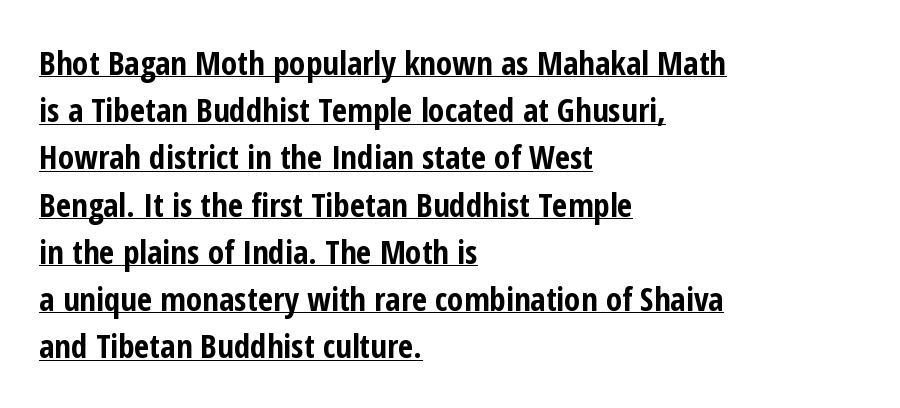
The image shows 33 px bold, condensed sans-serif type, upright; set left-aligned, normal line spacing (1.43x), normal letter spacing, underlined; low stroke contrast and a medium x-height.
